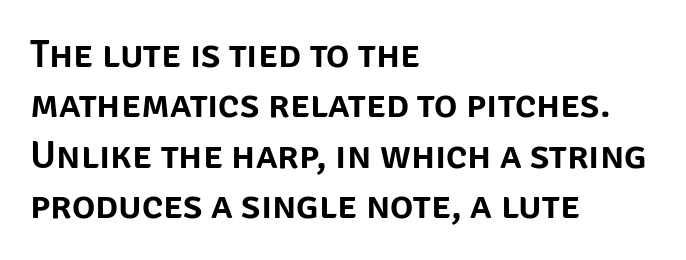
The image shows 39 px sans-serif type, upright; set left-aligned, normal line spacing (1.29x), normal letter spacing, not underlined; low stroke contrast and a large x-height.
